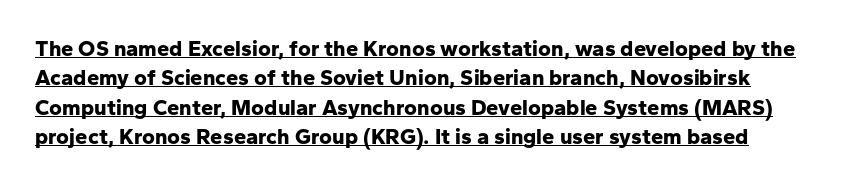
The image shows 22 px bold type, upright; set normal line spacing (1.33x), normal letter spacing, underlined.
